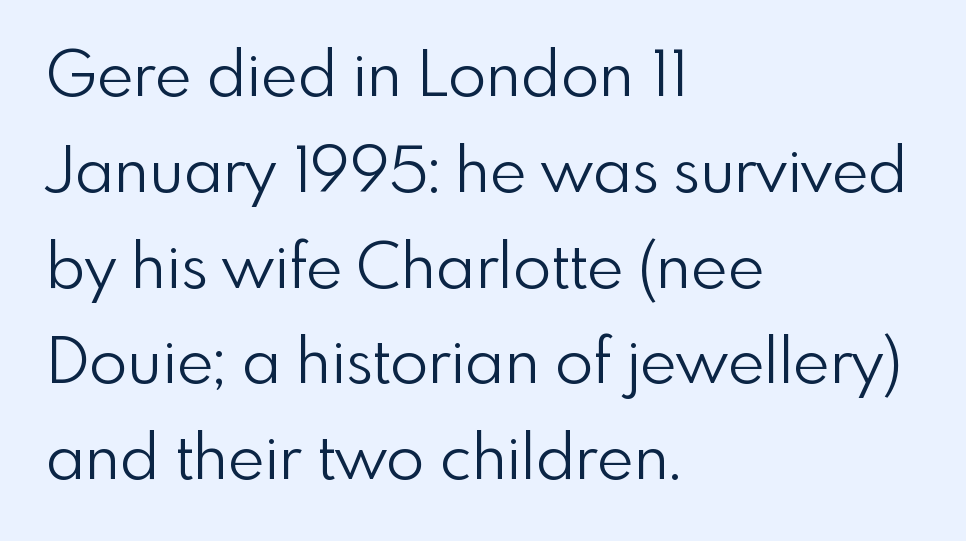
The image shows 63 px light sans-serif type, upright; set left-aligned, normal line spacing (1.52x), normal letter spacing, not underlined; a small x-height.
